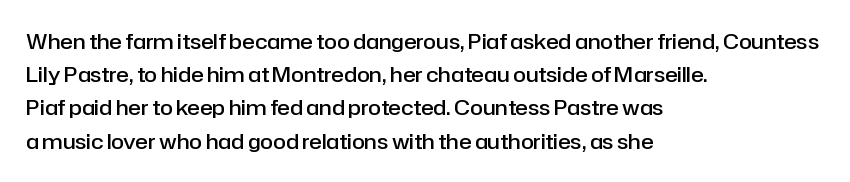
Q: Is the text bold? A: Semi-bold.
Q: Is the text italic (slanted)? A: No, it is upright.
Q: Is the text underlined? A: No.
Q: How is the paragraph aligned? A: Left-aligned.
Q: Is the spacing between letters normal or unusually wide? A: Normal.
Q: Is the spacing between lines tight, normal or loose? A: Normal.
